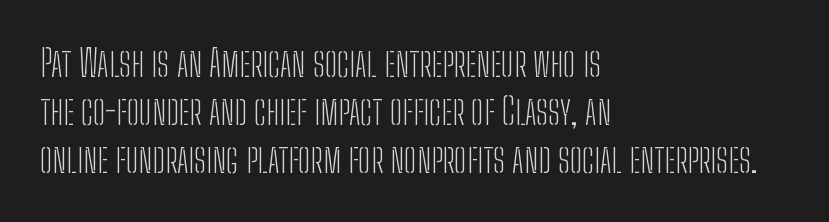
{"serif": "no", "italic": "no", "bold": "no", "weight": "light", "width": "condensed", "stroke_contrast": "low", "x_height": "medium", "monospaced": "no", "underline": "no", "align": "left", "line_spacing": "normal", "line_spacing_ratio": 1.3, "letter_spacing": "normal", "letter_spacing_em": 0.0, "glyph_px": 37}
